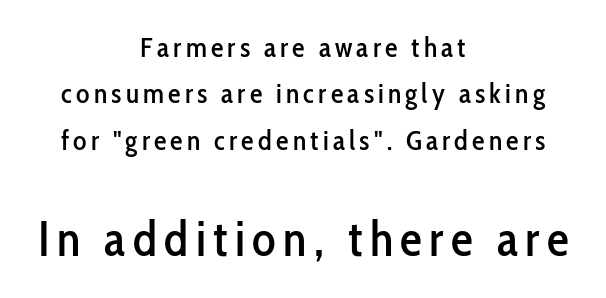
The image shows 49 px condensed sans-serif type, upright; set centered, normal line spacing (1.66x), not underlined; the second (bottom) block is 1.75x larger; low stroke contrast and a medium x-height.
